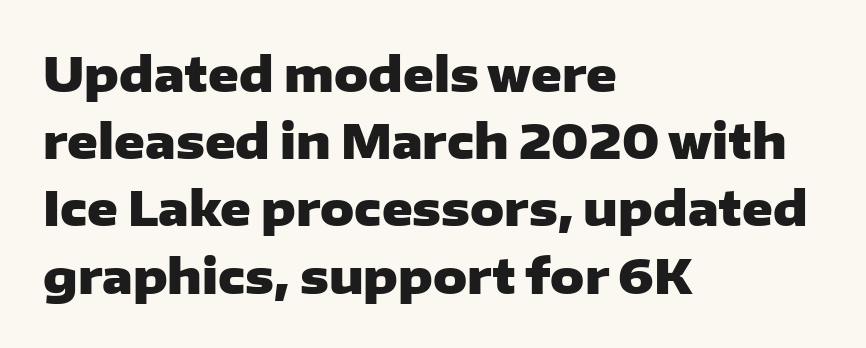
Q: Is the text bold? A: Yes.
Q: Is the text italic (slanted)? A: No, it is upright.
Q: Is the typeface a serif or a sans-serif typeface? A: Sans-serif.
Q: Is the text underlined? A: No.
Q: How is the paragraph aligned? A: Left-aligned.
Q: Is the spacing between letters normal or unusually wide? A: Normal.
Q: Is the spacing between lines tight, normal or loose? A: Normal.
Q: Width (condensed, normal, or wide)? A: Wide.
Q: Stroke contrast? A: Low.
Q: x-height? A: Medium.
Q: Monospaced? A: No.
